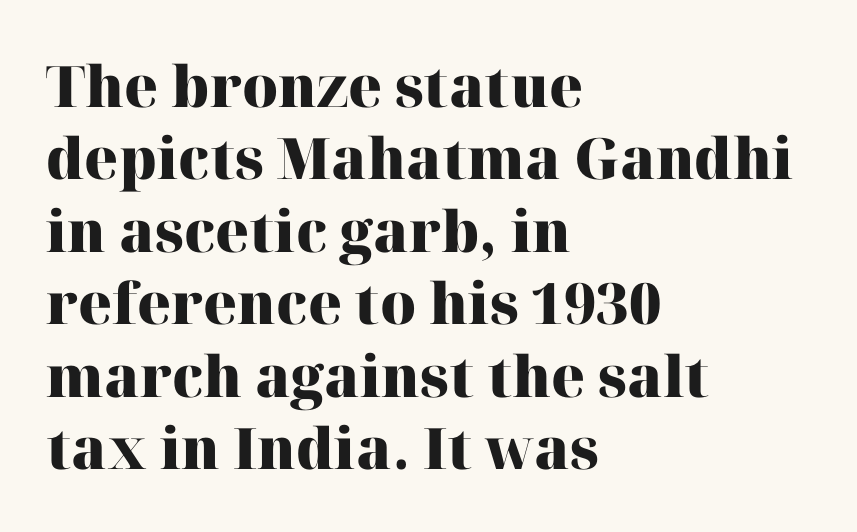
A typesetter would call this leading conventional body-copy spacing. You can tell from the footed stems that serif type was used. Caption: multi-line text, flush left, ragged right. The rendering uses natural spacing where letterforms have individual widths.
